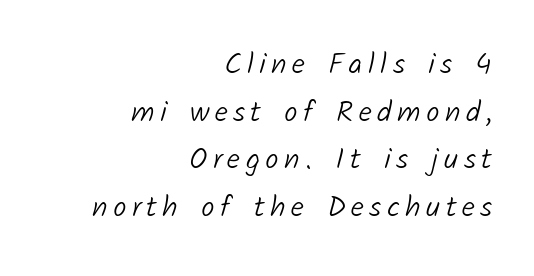
The image shows 30 px light sans-serif type; set right-aligned, normal line spacing (1.59x), not underlined; low stroke contrast and a medium x-height.
